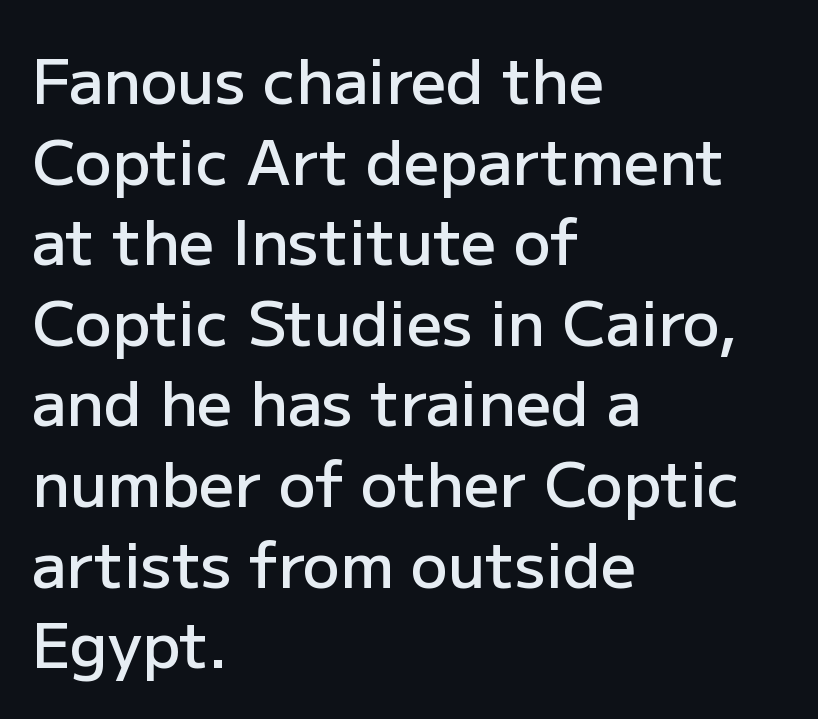
These words are printed semibold, heavier than regular yet not bold. The letters sit at their default tracking, neither squeezed nor spread. Observe the absence of serifs on each vertical stroke in this sample. A classic flush-left, rag-right setting is used for this passage. The strip under each line holds only bare page.
